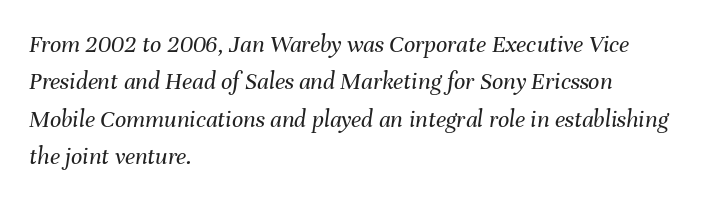
Q: Is the text bold? A: No.
Q: Is the text italic (slanted)? A: Yes, it leans right by about 8 degrees.
Q: Is the text underlined? A: No.
Q: How is the paragraph aligned? A: Left-aligned.
Q: Is the spacing between letters normal or unusually wide? A: Normal.
Q: Is the spacing between lines tight, normal or loose? A: Normal.
